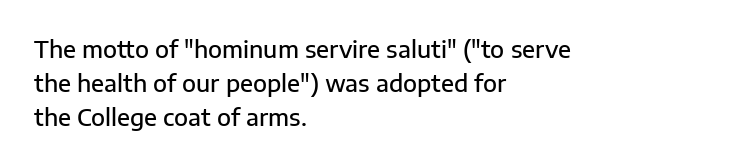
The image shows 23 px text type, upright; set left-aligned, normal line spacing (1.47x), normal letter spacing, not underlined.
